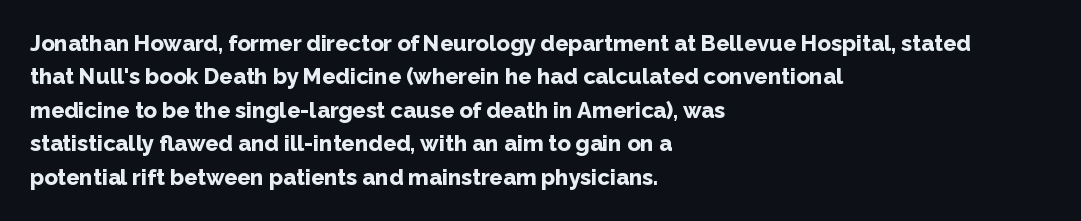
{"italic": "no", "bold": "yes", "underline": "no", "align": "left", "line_spacing": "normal", "line_spacing_ratio": 1.52, "letter_spacing": "normal", "letter_spacing_em": 0.0, "glyph_px": 22}
